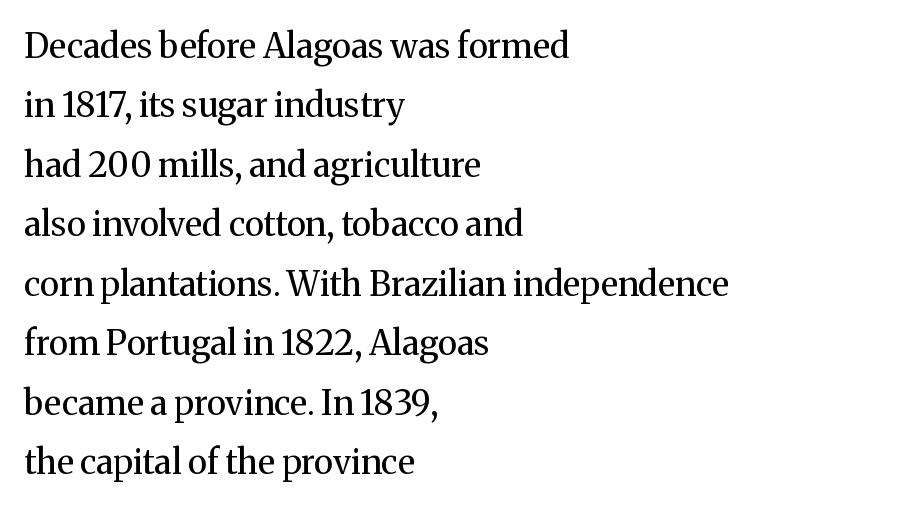
Little horizontal feet cap the strokes, marking this as serif type. Underlining? Definitely not there. Each letter keeps its own natural width here, so spacing adapts to shape. No heavy texture on the line: the type isn't bold. The lettering holds an erect, upright posture throughout.
